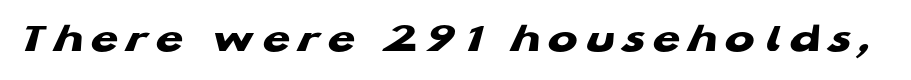
The image shows 44 px heavy, wide sans-serif type; set not underlined; low stroke contrast and a medium x-height.
